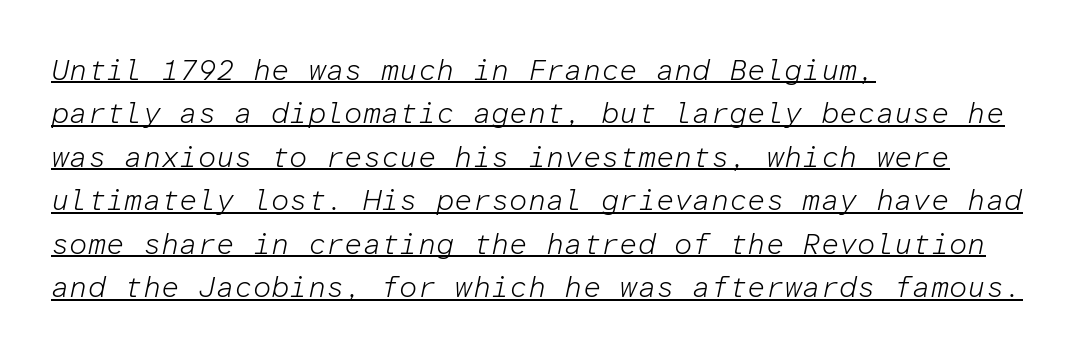
{"italic": "yes", "lean": "right", "slant_degrees": 12, "bold": "no", "weight": "light", "width": "normal", "stroke_contrast": "low", "x_height": "medium", "monospaced": "yes", "underline": "yes", "align": "left", "line_spacing": "normal", "line_spacing_ratio": 1.5, "letter_spacing": "normal", "letter_spacing_em": 0.0, "glyph_px": 29}
